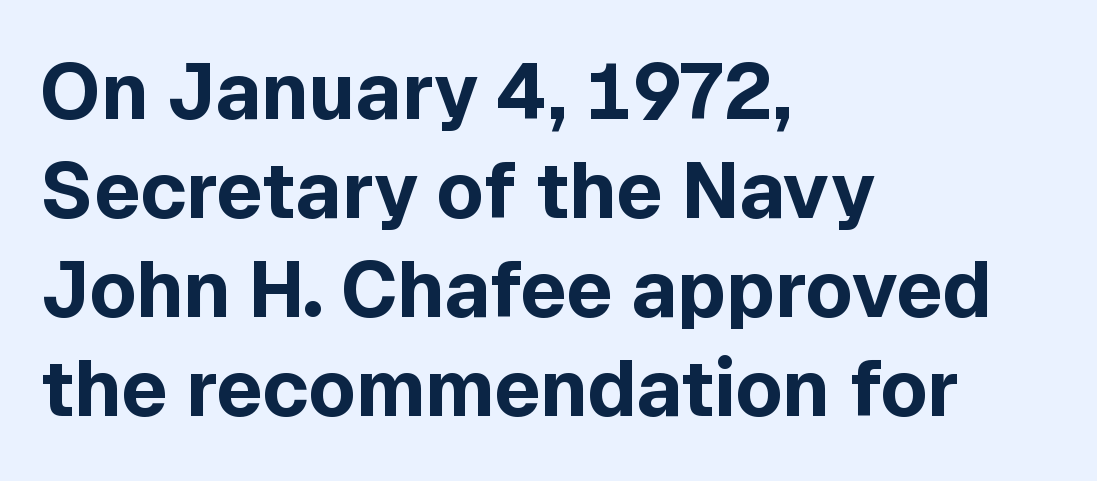
The image shows 78 px bold sans-serif type, upright; set left-aligned, normal line spacing (1.27x), normal letter spacing, not underlined; a medium x-height.
